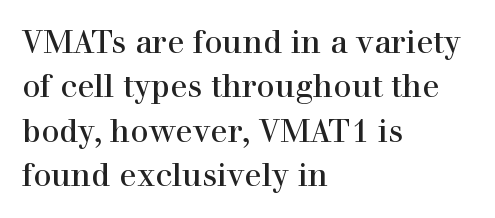
Line spacing here is normal. The letters sit at their default tracking, neither squeezed nor spread. What kind of face is this? One with serifs. Honestly, there is no underline to notice here at all. This sample is left-justified, so line endings fall wherever the words run out.
